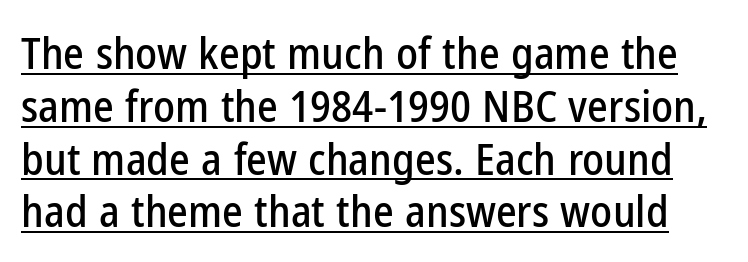
Q: Is the text italic (slanted)? A: No, it is upright.
Q: Is the typeface a serif or a sans-serif typeface? A: Sans-serif.
Q: Is the text underlined? A: Yes.
Q: Is the spacing between letters normal or unusually wide? A: Normal.
Q: Width (condensed, normal, or wide)? A: Condensed.
Q: Stroke contrast? A: Low.
Q: x-height? A: Medium.
Q: Monospaced? A: No.
